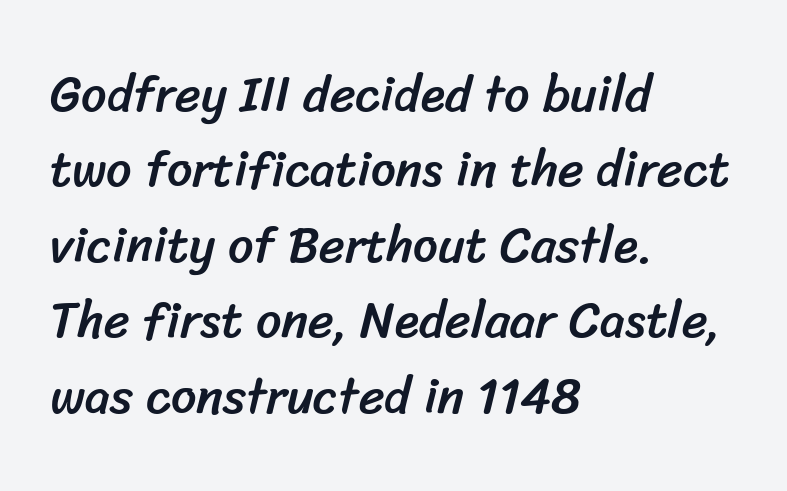
The image shows 50 px sans-serif type; set left-aligned, normal line spacing (1.51x), normal letter spacing, not underlined; low stroke contrast and a medium x-height.
